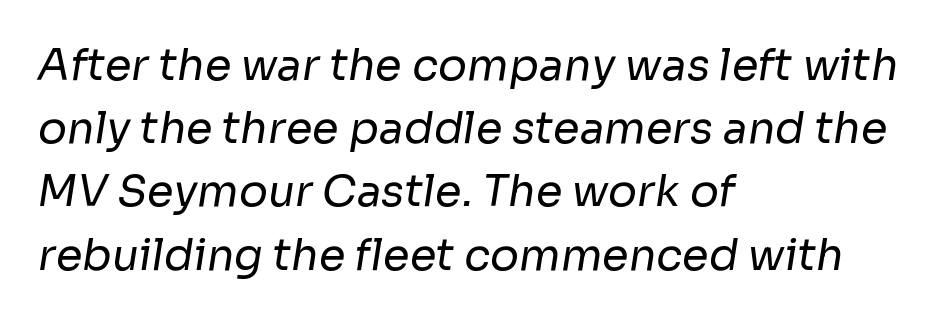
The image shows 43 px regular-weight sans-serif type; set left-aligned, normal line spacing (1.47x), normal letter spacing, not underlined; low stroke contrast and a medium x-height.
